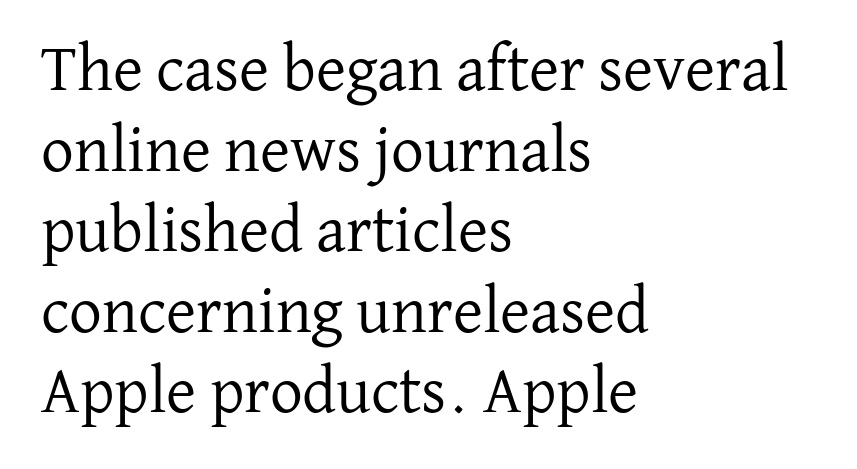
Q: Is the text bold? A: No.
Q: Is the text italic (slanted)? A: No, it is upright.
Q: Is the typeface a serif or a sans-serif typeface? A: Serif.
Q: Is the text underlined? A: No.
Q: How is the paragraph aligned? A: Left-aligned.
Q: Is the spacing between letters normal or unusually wide? A: Normal.
Q: Width (condensed, normal, or wide)? A: Normal.
Q: Stroke contrast? A: Low.
Q: x-height? A: Medium.
Q: Monospaced? A: No.
